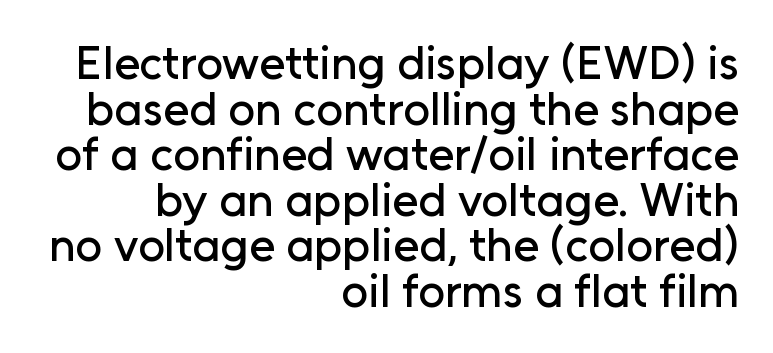
The image shows 47 px sans-serif type, upright; set right-aligned, tight line spacing (0.97x), normal letter spacing, not underlined; low stroke contrast and a medium x-height.
